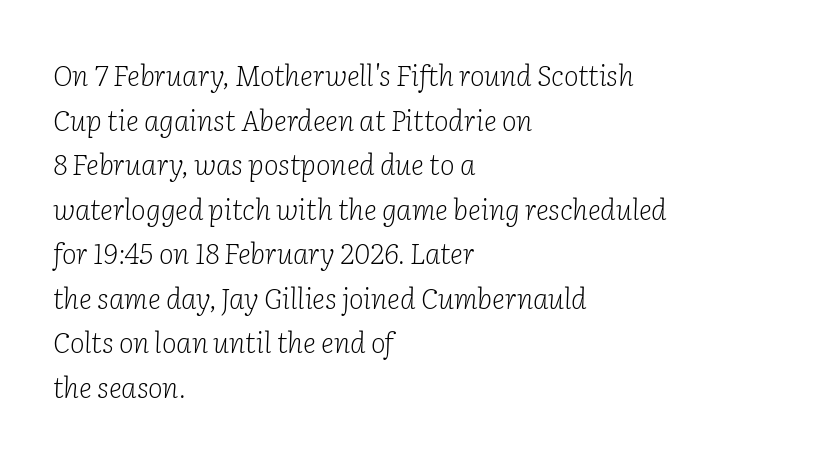
Q: Is the text bold? A: No.
Q: Is the text italic (slanted)? A: Yes, it leans right by about 2 degrees.
Q: Is the typeface a serif or a sans-serif typeface? A: Serif.
Q: Is the text underlined? A: No.
Q: How is the paragraph aligned? A: Left-aligned.
Q: Is the spacing between letters normal or unusually wide? A: Normal.
Q: Is the spacing between lines tight, normal or loose? A: Normal.
Q: Width (condensed, normal, or wide)? A: Normal.
Q: Stroke contrast? A: Low.
Q: x-height? A: Medium.
Q: Monospaced? A: No.
